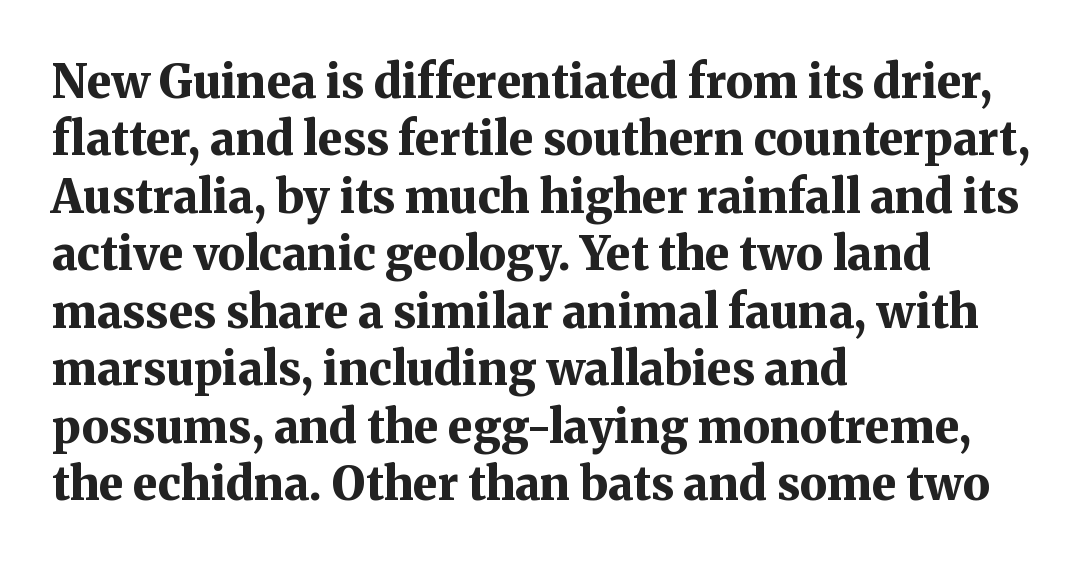
Reading down the block, your eye returns to a fixed left position each line. Plain, unruled lines of type. Stroke terminals: seriffed. The passage shown is typed in a proportional face where columns would drift. Summary of vertical rhythm: regular, with standard interline spacing. Nobody touched the tracking dial on this one.
